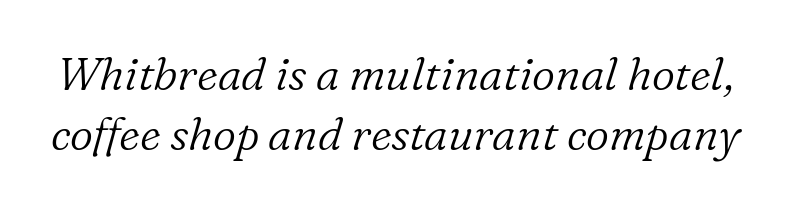
The block of text has a typical density, with ordinary space between rows. The passage shown has conventional tracking throughout. Every character sits at an angle, as italics do. Descenders hang freely into open space. To sum up the face: it has serifs. The weight tops out at a normal text grade.
